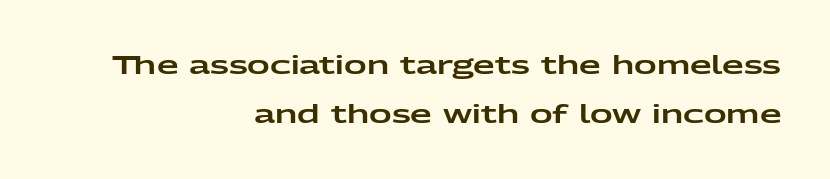
{"italic": "no", "underline": "no", "align": "right", "line_spacing": "loose", "line_spacing_ratio": 1.98, "letter_spacing": "normal", "letter_spacing_em": 0.0, "glyph_px": 25}
